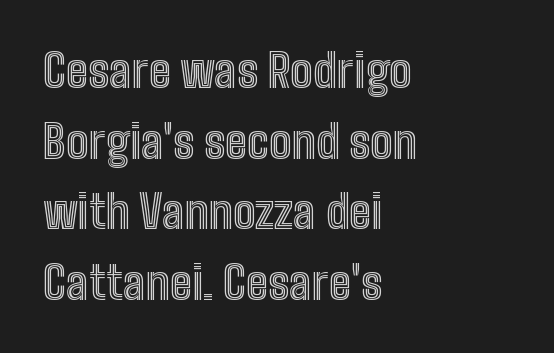
Q: Is the text italic (slanted)? A: No, it is upright.
Q: Is the text underlined? A: No.
Q: How is the paragraph aligned? A: Left-aligned.
Q: Is the spacing between letters normal or unusually wide? A: Normal.
Q: Is the spacing between lines tight, normal or loose? A: Normal.
Q: Width (condensed, normal, or wide)? A: Condensed.
Q: x-height? A: Medium.
Q: Monospaced? A: No.
